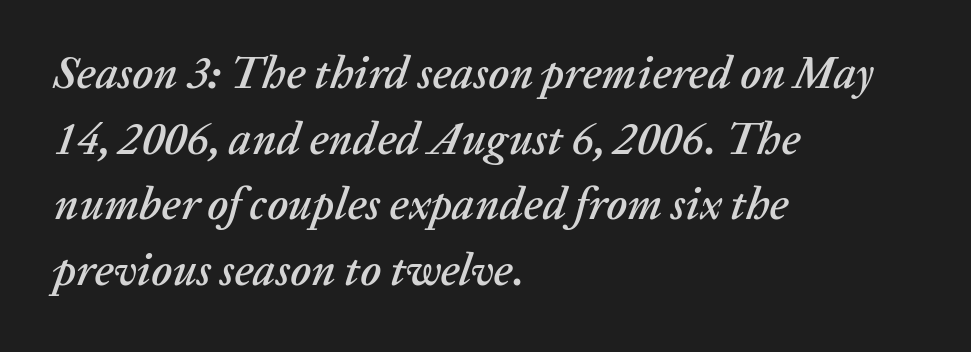
The passage shown leans; its letterforms are oblique. Short and long lines alike share a common starting point at left. In terms of leading, this rendering sits right in the middle. The strip under each line holds only bare page. You could call the tracking neutral — neither tight nor loose. Do the characters align in a grid? No, the font is proportional.
